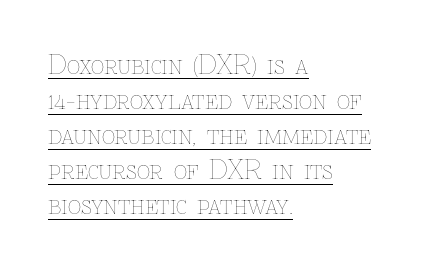
Q: Is the text bold? A: No.
Q: Is the text italic (slanted)? A: No, it is upright.
Q: Is the text underlined? A: Yes.
Q: How is the paragraph aligned? A: Left-aligned.
Q: Is the spacing between letters normal or unusually wide? A: Normal.
Q: Is the spacing between lines tight, normal or loose? A: Normal.
